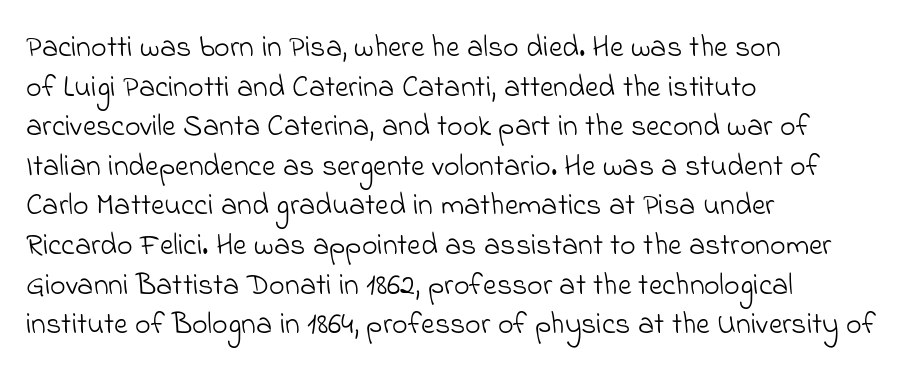
The passage shown stacks its lines at a standard gap. These lines stack with their left ends in a neat column. Check under the words: just untouched page. Characters follow at the spacing the type designer built in.
